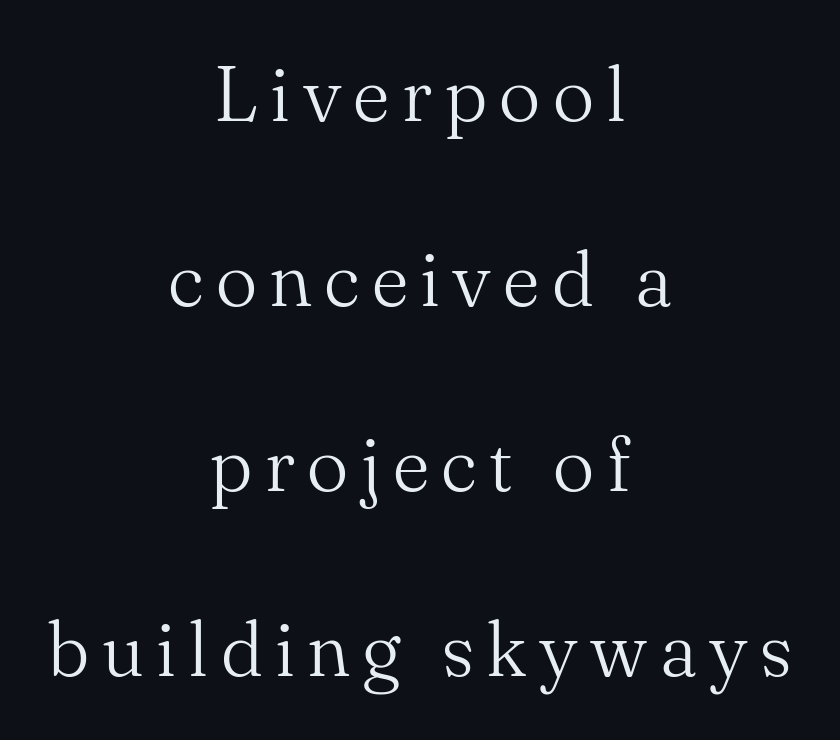
The image shows 78 px light serif type, upright; set centered, loose line spacing (2.37x), not underlined; medium stroke contrast and a small x-height.
